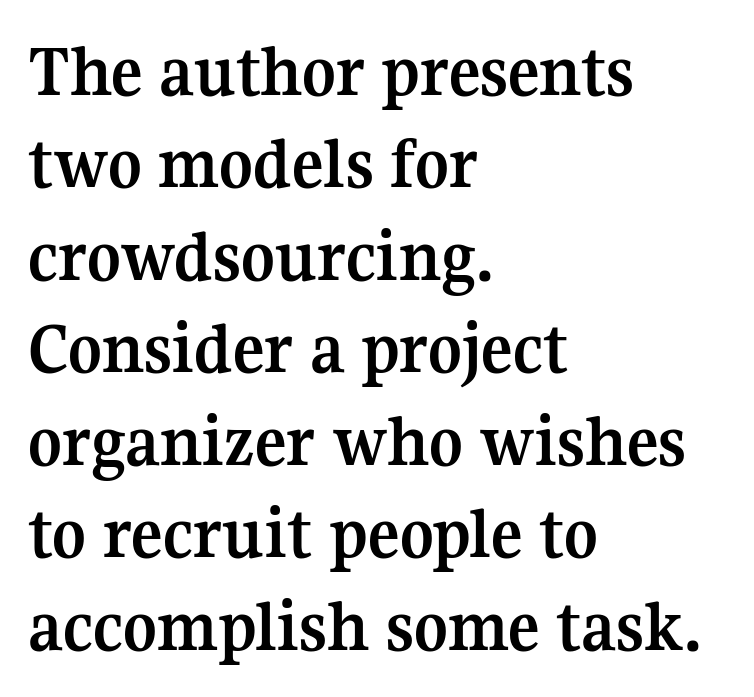
Honestly, there is no underline to notice here at all. What stands out about the letter spacing? Nothing — it is the standard amount. Note the varied advance widths — an 'i' is clearly narrower than an 'm'. Typesetter's note: full bold, strokes at maximum text heaviness.
